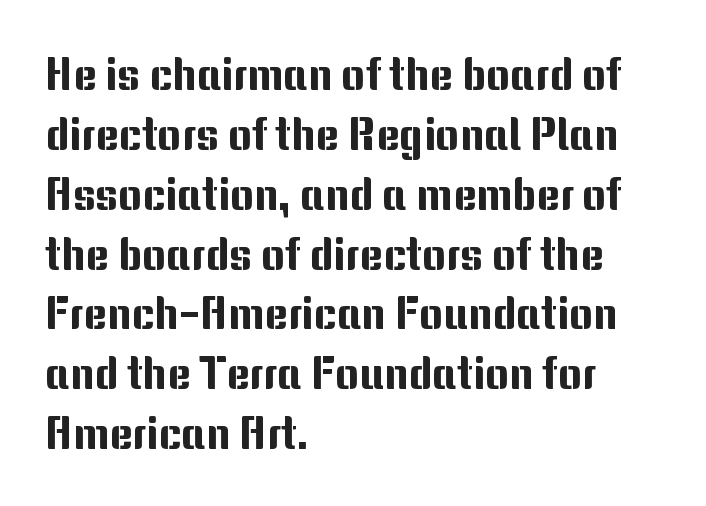
The image shows 45 px sans-serif type, upright; set left-aligned, normal line spacing (1.33x), normal letter spacing, not underlined; medium stroke contrast and a medium x-height.
